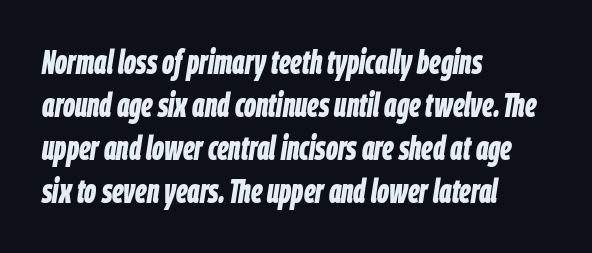
Baseline-to-baseline distance is the conventional proportion of letter height. How are the letters spaced? Ordinarily, with no added tracking. Line starts are locked; line ends wander. Here the designer chose a conventional face with non-uniform glyph widths. The gap between lines stays unmarked.
